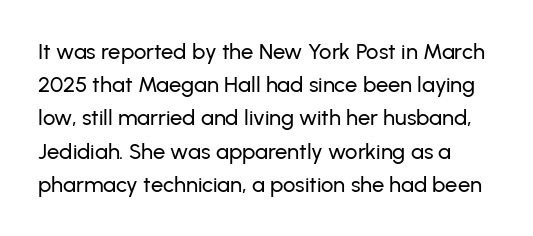
Posture: upright roman. Normally led — the rows are evenly, conventionally spaced. Default kerning and tracking; the words read as compact shapes. Descender tails drop into unmarked territory.
